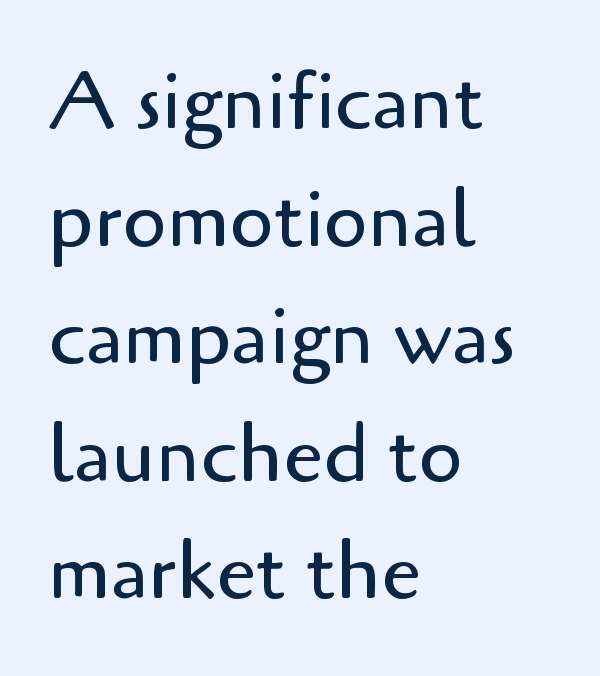
{"serif": "no", "italic": "no", "bold": "no", "weight": "regular", "width": "normal", "stroke_contrast": "low", "x_height": "small", "monospaced": "no", "underline": "no", "align": "left", "line_spacing": "normal", "line_spacing_ratio": 1.47, "letter_spacing": "normal", "letter_spacing_em": 0.0, "glyph_px": 80}
